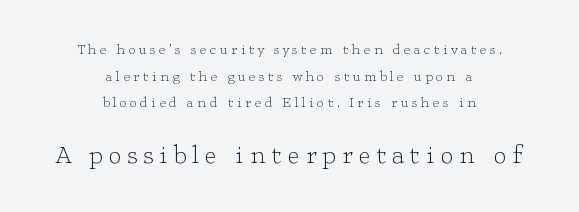
Q: Is the text bold? A: No.
Q: Is the text italic (slanted)? A: No, it is upright.
Q: Is the text underlined? A: No.
Q: How is the paragraph aligned? A: Centered.
Q: Is the spacing between letters normal or unusually wide? A: Unusually wide.
Q: Is the spacing between lines tight, normal or loose? A: Loose.
Q: Which block of text is set in a larger size, the first (top) or the second (bottom)? A: The second (bottom) one.
